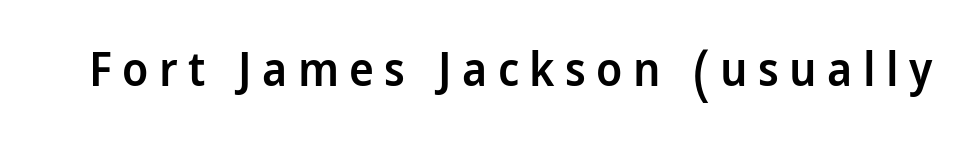
Q: Is the text bold? A: Semi-bold.
Q: Is the text italic (slanted)? A: No, it is upright.
Q: Is the typeface a serif or a sans-serif typeface? A: Sans-serif.
Q: Is the text underlined? A: No.
Q: Is the spacing between letters normal or unusually wide? A: Unusually wide.
Q: Width (condensed, normal, or wide)? A: Normal.
Q: Stroke contrast? A: Low.
Q: x-height? A: Medium.
Q: Monospaced? A: No.
